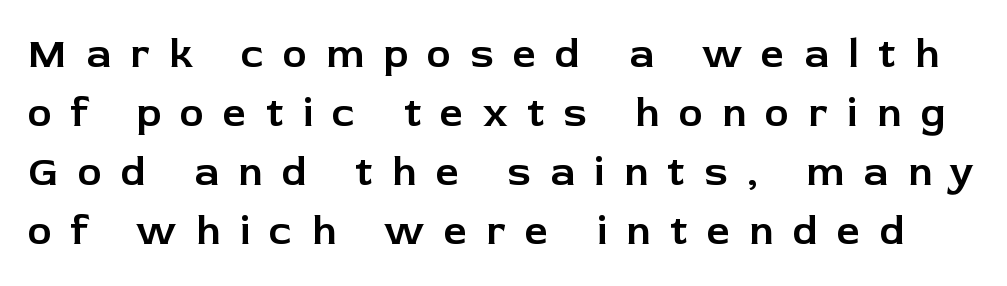
The image shows 41 px sans-serif type, upright; set normal line spacing (1.44x), unusually wide letter spacing (+0.47 em), not underlined; low stroke contrast and a medium x-height.
